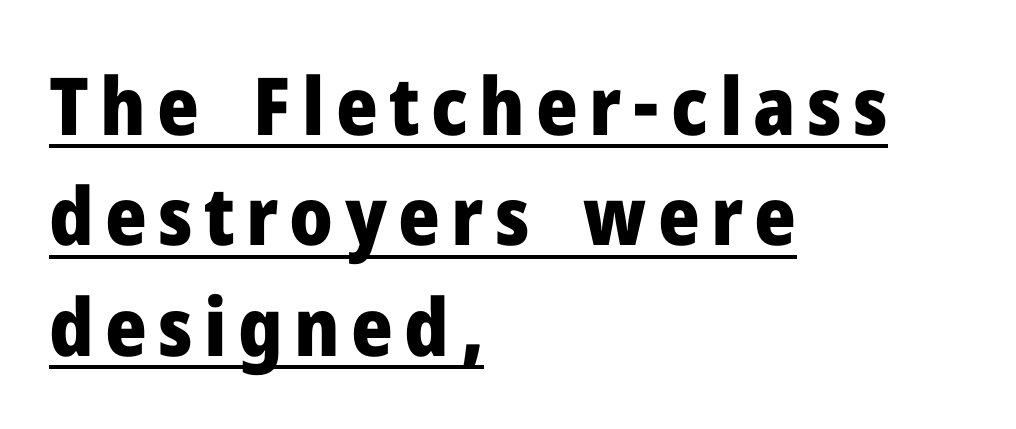
The passage is arranged the way most books set body copy — flush left. A roman cut, with each character standing at attention. A dark, heavy texture on the line: the type is bold. Does the type have serifs? No, each stem ends abruptly.
